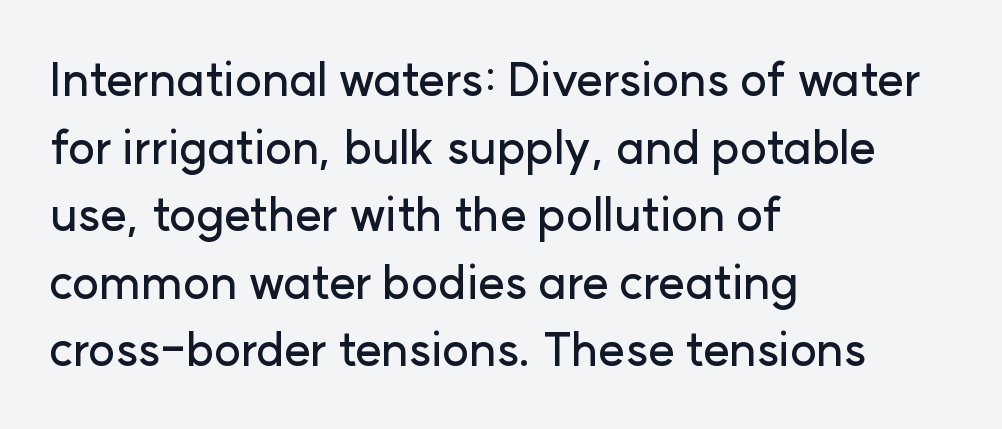
The image shows 46 px sans-serif type, upright; set left-aligned, normal line spacing (1.47x), normal letter spacing, not underlined; low stroke contrast and a medium x-height.
